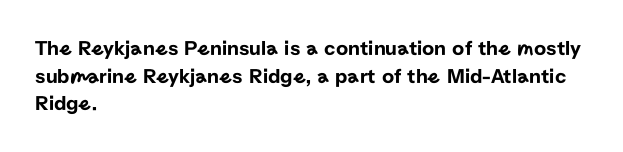
{"italic": "no", "underline": "no", "align": "left", "line_spacing": "normal", "line_spacing_ratio": 1.31, "letter_spacing": "normal", "letter_spacing_em": 0.0, "glyph_px": 21}
